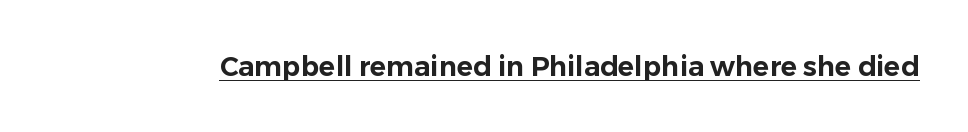
The image shows 27 px text type, upright; set normal letter spacing, underlined.
